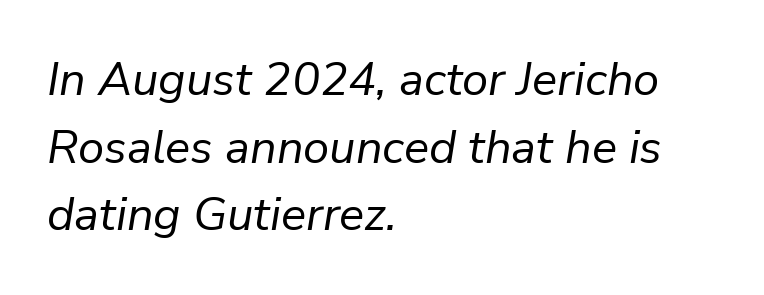
Q: Is the text bold? A: No.
Q: Is the text italic (slanted)? A: Yes, it leans right by about 9 degrees.
Q: Is the text underlined? A: No.
Q: How is the paragraph aligned? A: Left-aligned.
Q: Is the spacing between letters normal or unusually wide? A: Normal.
Q: Is the spacing between lines tight, normal or loose? A: Normal.
Q: Width (condensed, normal, or wide)? A: Normal.
Q: Stroke contrast? A: Low.
Q: x-height? A: Medium.
Q: Monospaced? A: No.
